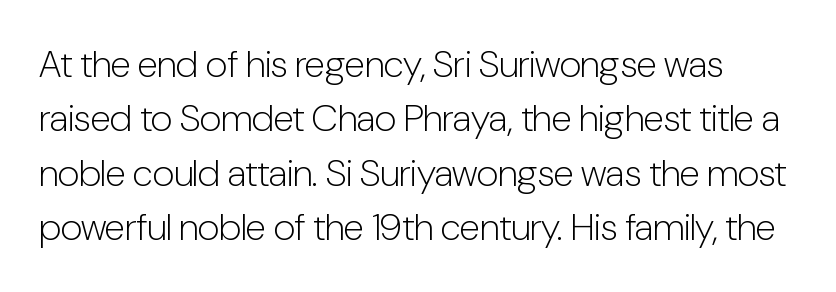
Any mark beneath the type? The region is blank. A typesetter would call this proportional, since set widths differ per character. Classification — sans serif. The leading is moderate, giving the passage an even texture.
